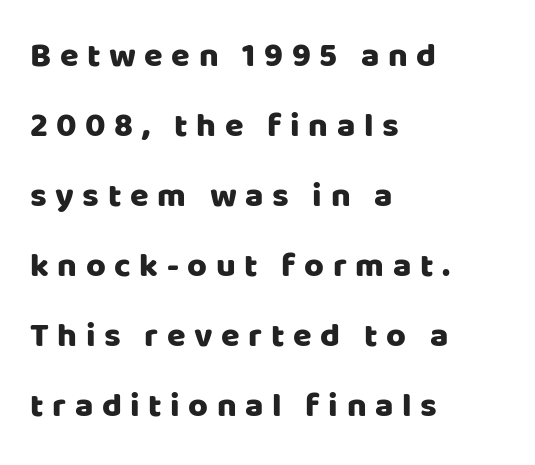
The image shows 34 px sans-serif type, upright; set left-aligned, loose line spacing (2.06x), unusually wide letter spacing (+0.25 em), not underlined; low stroke contrast and a large x-height.
